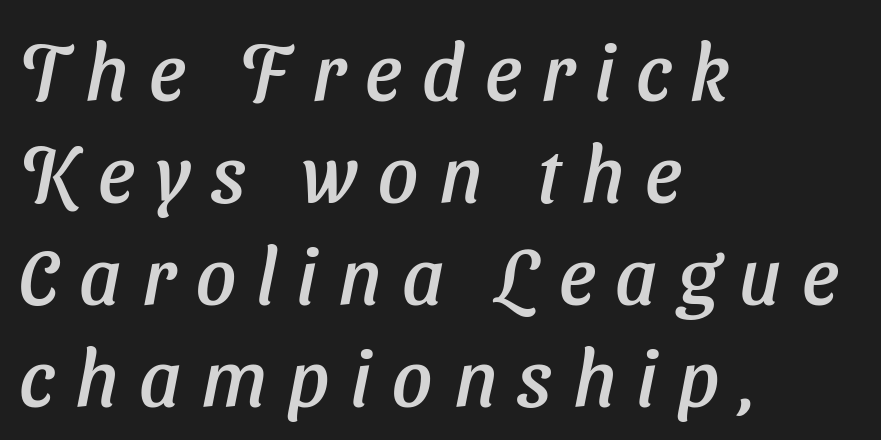
{"width": "normal", "stroke_contrast": "low", "x_height": "medium", "monospaced": "no", "underline": "no", "align": "left", "line_spacing": "normal", "line_spacing_ratio": 1.29, "letter_spacing": "wide", "letter_spacing_em": 0.26, "glyph_px": 79}
